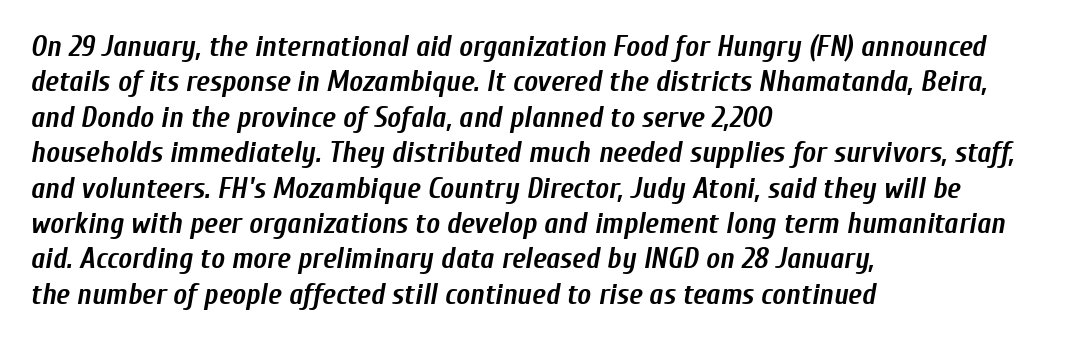
The image shows 29 px semibold, condensed type, italic (leaning right); set left-aligned, line spacing 1.22x, normal letter spacing, not underlined; low stroke contrast and a medium x-height.
